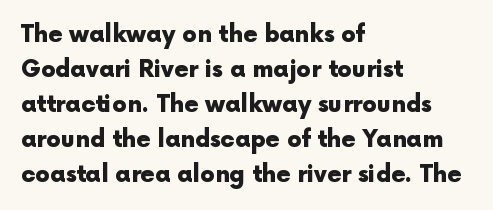
{"italic": "no", "bold": "yes", "underline": "no", "align": "left", "line_spacing": "normal", "line_spacing_ratio": 1.52, "letter_spacing": "normal", "letter_spacing_em": 0.0, "glyph_px": 23}
